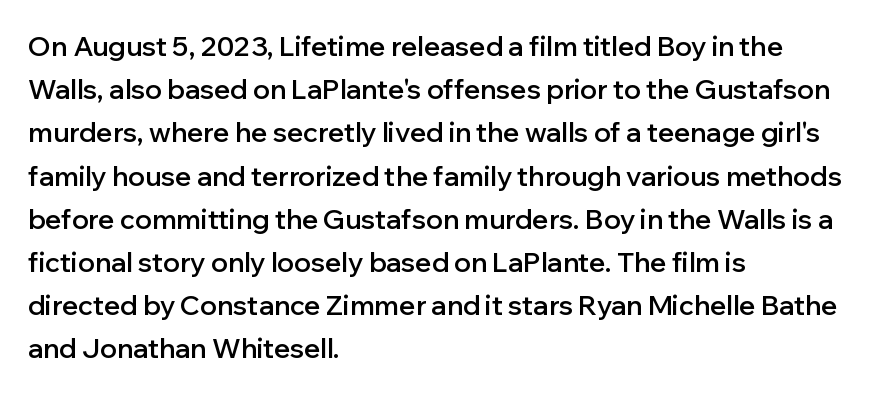
The image shows 27 px text type, upright; set left-aligned, normal line spacing (1.6x), normal letter spacing, not underlined.
